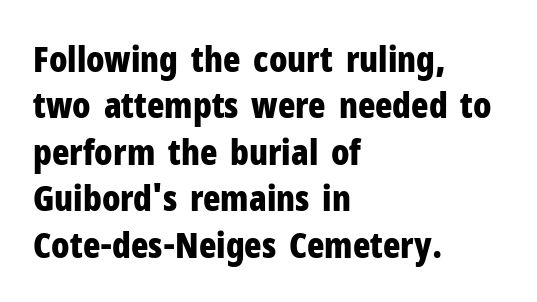
The image shows 36 px bold, condensed sans-serif type, upright; set left-aligned, normal line spacing (1.29x), normal letter spacing, not underlined; low stroke contrast and a medium x-height.
